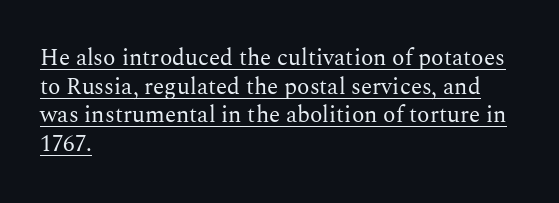
{"italic": "no", "bold": "no", "underline": "yes", "align": "left", "line_spacing": "normal", "line_spacing_ratio": 1.25, "letter_spacing": "normal", "letter_spacing_em": 0.0, "glyph_px": 23}
